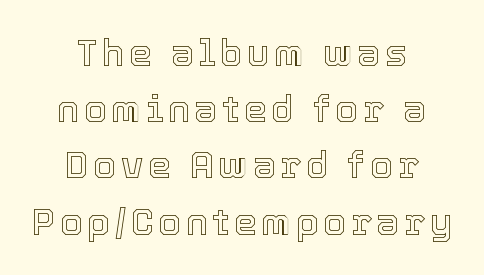
The image shows 37 px text type, upright; set centered, normal line spacing (1.52x), not underlined; a medium x-height.
